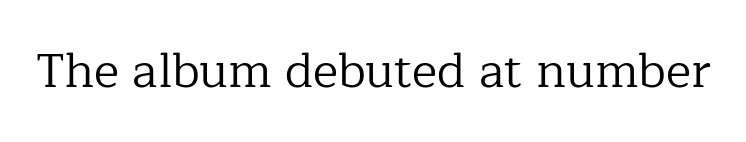
The passage shown is not underscored anywhere. This reads as an unemphasized weight, regular at the heaviest. Do the characters align in a grid? No, the font is proportional. The font family rendered here belongs to the serif group. The type is set solid horizontally, with unmodified tracking. If you drew a line through each stem, it would be perfectly vertical.
